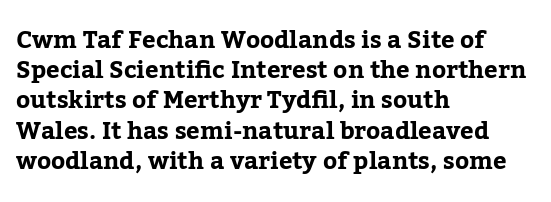
{"italic": "no", "underline": "no", "align": "left", "line_spacing": "normal", "line_spacing_ratio": 1.26, "letter_spacing": "normal", "letter_spacing_em": 0.0, "glyph_px": 24}
